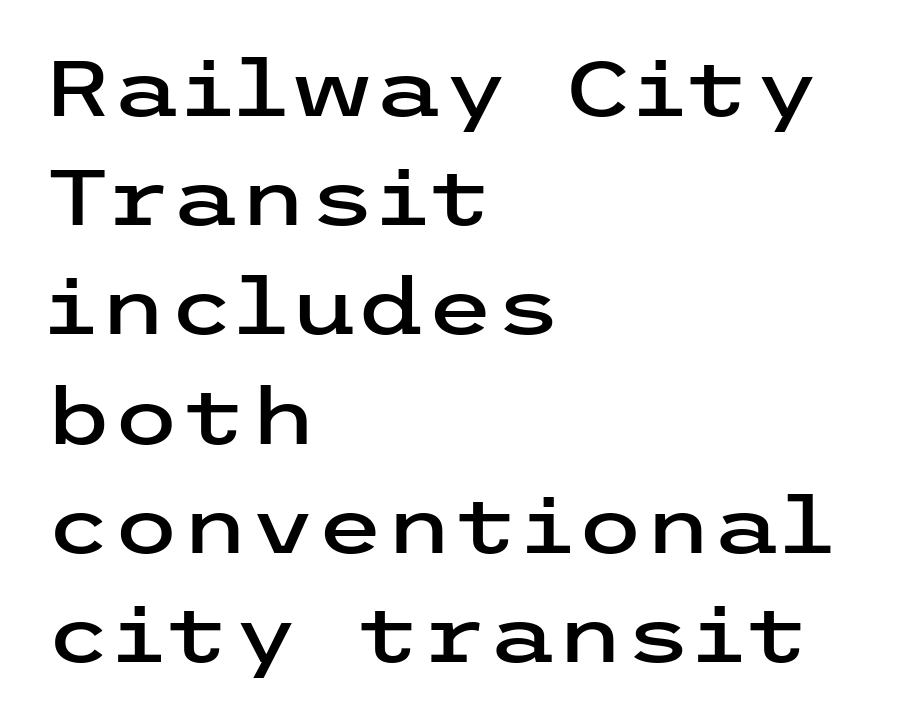
{"serif": "no", "italic": "no", "width": "wide", "stroke_contrast": "low", "x_height": "medium", "underline": "no", "align": "left", "line_spacing": "normal", "line_spacing_ratio": 1.4, "letter_spacing": "normal", "letter_spacing_em": 0.0, "glyph_px": 78}
